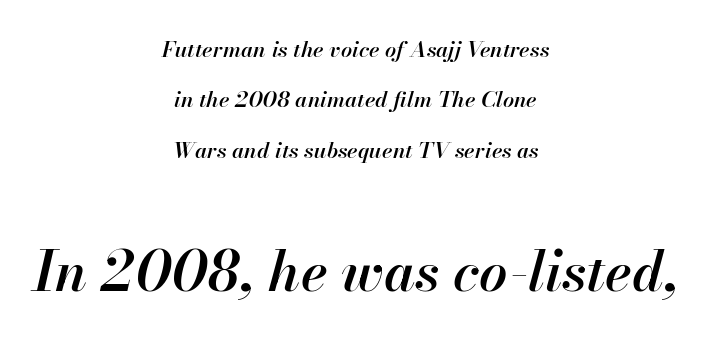
{"italic": "yes", "lean": "right", "slant_degrees": 13, "bold": "semi", "weight": "semibold", "width": "normal", "stroke_contrast": "high", "x_height": "small", "monospaced": "no", "underline": "no", "align": "center", "line_spacing": "loose", "line_spacing_ratio": 2.29, "letter_spacing": "normal", "letter_spacing_em": 0.0, "larger_block": "second", "size_ratio": 2.55, "glyph_px": 56}
